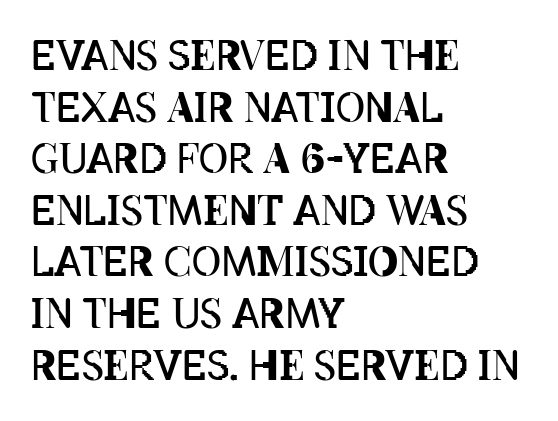
Here the glyphs are tracked normally, forming tight word shapes. This sample has the flowing, uneven cadence of proportional lettering. Stems and bowls with no extra thickness — not bold. The lettering stays uniformly vertical, giving the passage a roman look.
